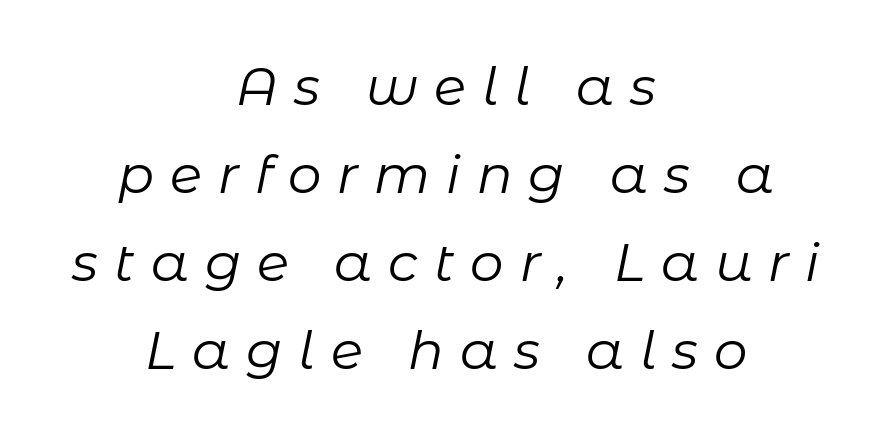
Q: Is the text bold? A: No.
Q: Is the text italic (slanted)? A: Yes, it leans right by about 11 degrees.
Q: Is the text underlined? A: No.
Q: How is the paragraph aligned? A: Centered.
Q: Is the spacing between letters normal or unusually wide? A: Unusually wide.
Q: Is the spacing between lines tight, normal or loose? A: Normal.
Q: Width (condensed, normal, or wide)? A: Normal.
Q: Stroke contrast? A: Low.
Q: x-height? A: Medium.
Q: Monospaced? A: No.
